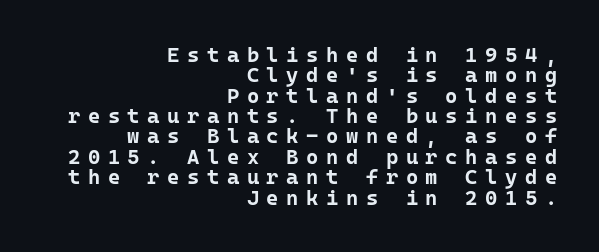
This is the regular roman posture of the typeface. This rendering widens character spacing well past its baseline value. The setting favours the right margin, as signatures and pull-quotes sometimes do. Clear beneath every line of the passage.
